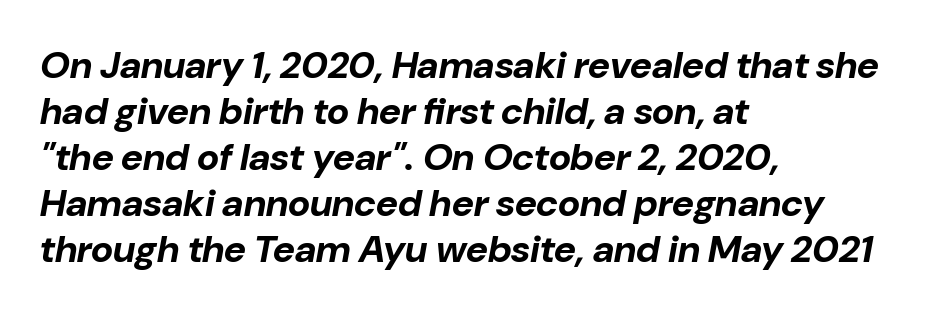
{"italic": "yes", "lean": "right", "slant_degrees": 10, "bold": "yes", "weight": "bold", "width": "normal", "stroke_contrast": "low", "x_height": "medium", "monospaced": "no", "underline": "no", "align": "left", "line_spacing_ratio": 1.21, "letter_spacing": "normal", "letter_spacing_em": 0.0, "glyph_px": 38}
